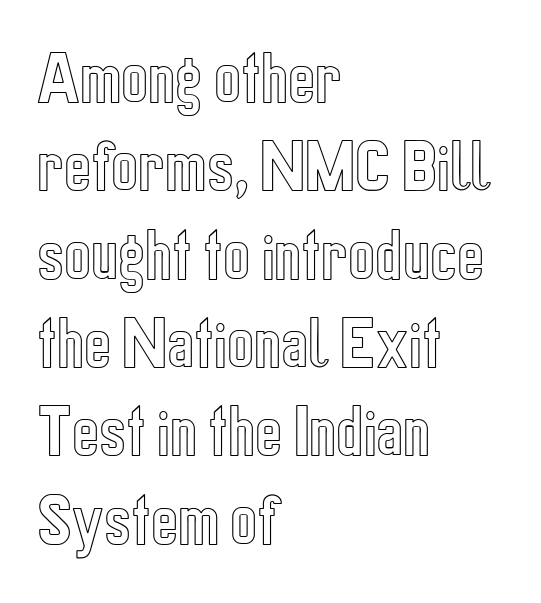
Is the block centered? No — it sits flush against the left margin. The gaps between neighbouring characters are ordinary and unremarkable. The face used here is proportionally spaced, like ordinary book or web type. Does the leading feel generous? No, just average. Glance below the letters and you will spot only blank space. Style check: upright.
